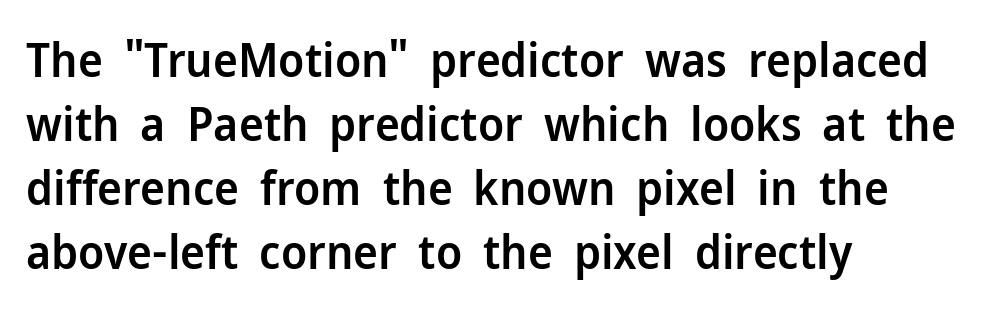
{"serif": "no", "italic": "no", "bold": "semi", "weight": "semibold", "width": "normal", "stroke_contrast": "low", "x_height": "medium", "monospaced": "no", "underline": "no", "align": "left", "line_spacing": "normal", "line_spacing_ratio": 1.36, "letter_spacing": "normal", "letter_spacing_em": 0.0, "glyph_px": 47}
